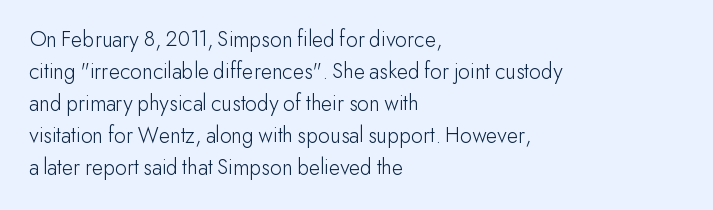
Q: Is the text bold? A: No.
Q: Is the text italic (slanted)? A: No, it is upright.
Q: Is the text underlined? A: No.
Q: How is the paragraph aligned? A: Left-aligned.
Q: Is the spacing between letters normal or unusually wide? A: Normal.
Q: Is the spacing between lines tight, normal or loose? A: Normal.
